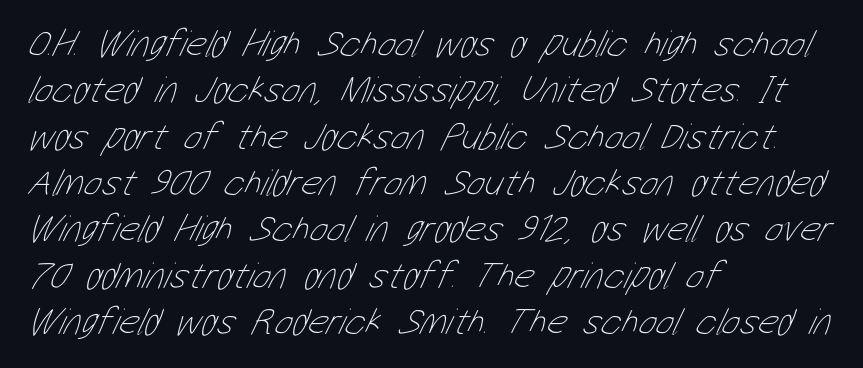
The image shows 38 px thin, condensed type; set left-aligned, line spacing 1.22x, normal letter spacing, not underlined; low stroke contrast and a medium x-height.
